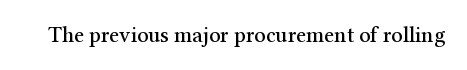
Q: Is the text italic (slanted)? A: No, it is upright.
Q: Is the text underlined? A: No.
Q: Is the spacing between letters normal or unusually wide? A: Normal.
